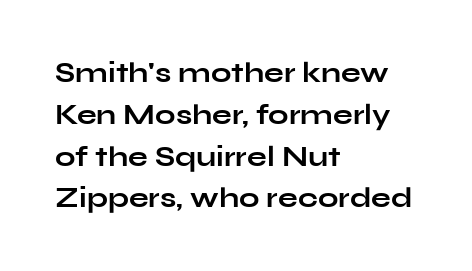
{"serif": "no", "italic": "no", "bold": "yes", "weight": "bold", "width": "wide", "stroke_contrast": "low", "x_height": "medium", "monospaced": "no", "underline": "no", "align": "left", "line_spacing": "normal", "line_spacing_ratio": 1.44, "letter_spacing": "normal", "letter_spacing_em": 0.0, "glyph_px": 29}
